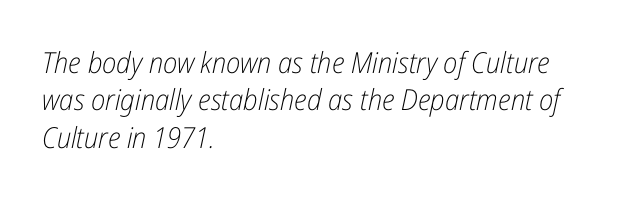
Q: Is the text bold? A: No.
Q: Is the text italic (slanted)? A: Yes, it leans right by about 12 degrees.
Q: Is the text underlined? A: No.
Q: How is the paragraph aligned? A: Left-aligned.
Q: Is the spacing between letters normal or unusually wide? A: Normal.
Q: Is the spacing between lines tight, normal or loose? A: Normal.
Q: Width (condensed, normal, or wide)? A: Condensed.
Q: Stroke contrast? A: Low.
Q: x-height? A: Medium.
Q: Monospaced? A: No.
